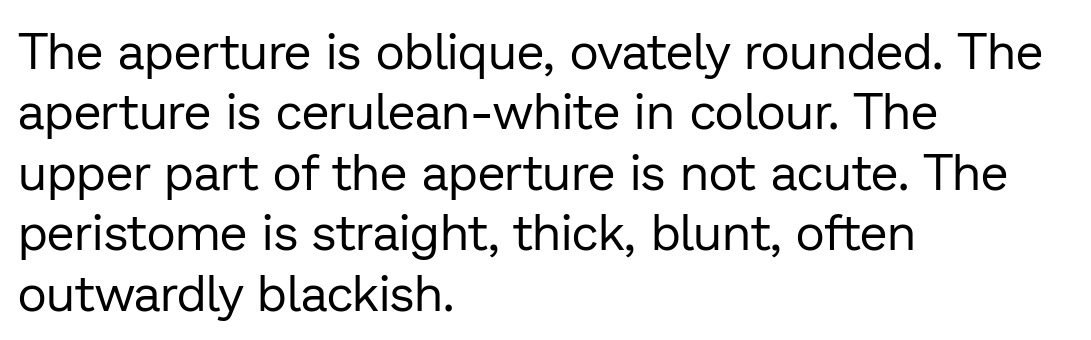
{"serif": "no", "italic": "no", "bold": "no", "weight": "regular", "width": "normal", "stroke_contrast": "low", "x_height": "medium", "monospaced": "no", "underline": "no", "align": "left", "line_spacing_ratio": 1.21, "letter_spacing": "normal", "letter_spacing_em": 0.0, "glyph_px": 50}
